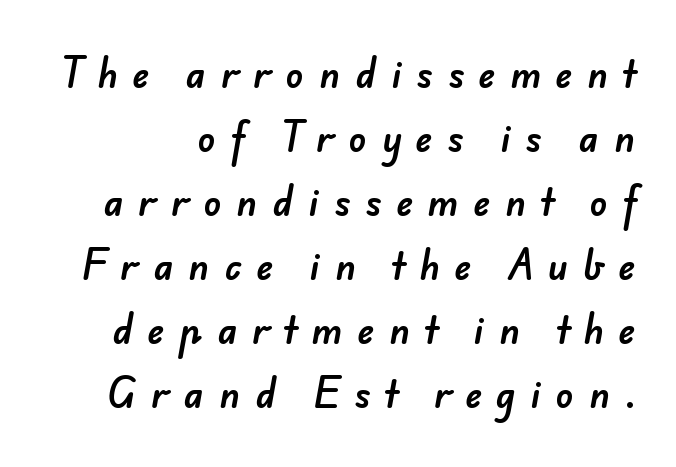
The image shows 36 px sans-serif type; set line spacing 1.78x, unusually wide letter spacing (+0.42 em), not underlined; low stroke contrast and a small x-height.
